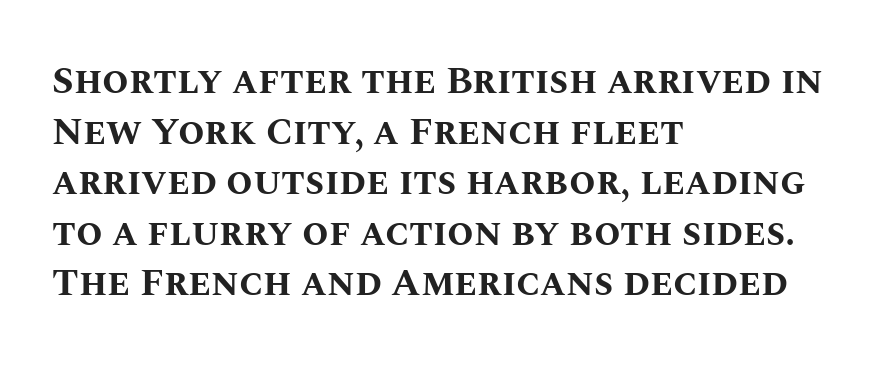
Do the characters align in a grid? No, the font is proportional. The foot of each line stays bare and open. Italic: no, the glyphs are upright roman. The rows are spaced the way most documents space them.
